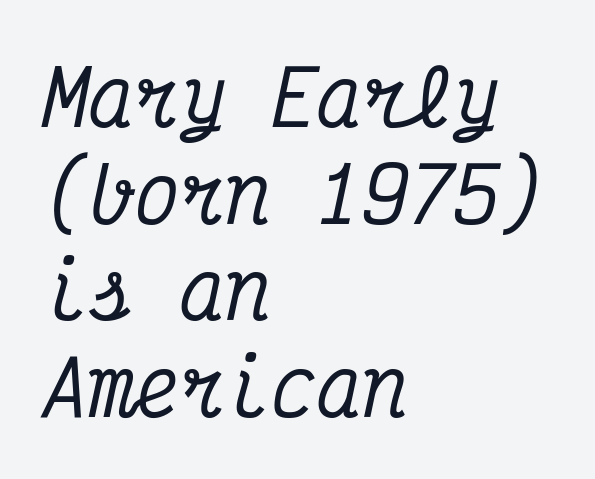
Q: Is the text italic (slanted)? A: Yes, it leans right by about 12 degrees.
Q: Is the typeface a serif or a sans-serif typeface? A: Serif.
Q: Is the text underlined? A: No.
Q: How is the paragraph aligned? A: Left-aligned.
Q: Is the spacing between letters normal or unusually wide? A: Normal.
Q: Is the spacing between lines tight, normal or loose? A: Normal.
Q: Width (condensed, normal, or wide)? A: Condensed.
Q: Stroke contrast? A: Medium.
Q: x-height? A: Medium.
Q: Monospaced? A: Yes.
